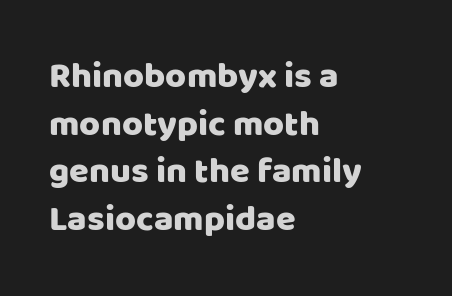
Q: Is the text italic (slanted)? A: No, it is upright.
Q: Is the typeface a serif or a sans-serif typeface? A: Sans-serif.
Q: Is the text underlined? A: No.
Q: How is the paragraph aligned? A: Left-aligned.
Q: Is the spacing between letters normal or unusually wide? A: Normal.
Q: Is the spacing between lines tight, normal or loose? A: Normal.
Q: Width (condensed, normal, or wide)? A: Normal.
Q: Stroke contrast? A: Low.
Q: x-height? A: Large.
Q: Monospaced? A: No.
